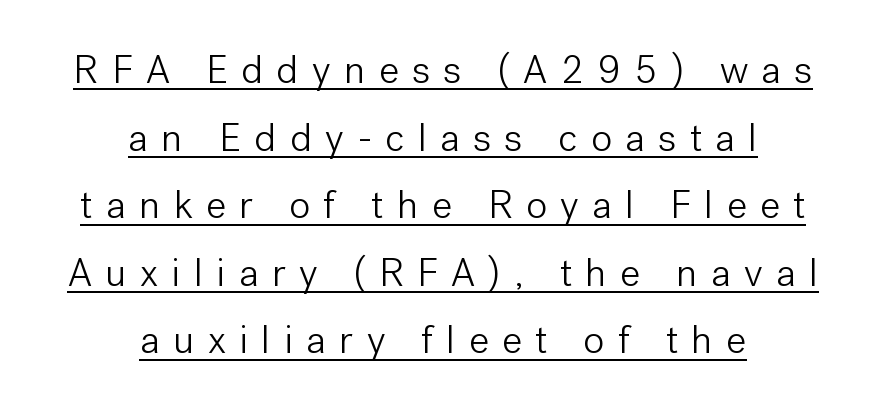
These lines are rendered in a variable-pitch font. The typesetter has applied underlining to the passage shown. Posture: vertical. The block of text has a typical density, with ordinary space between rows. In terms of letterspacing, this is a distinctly airy, spread setting. The letters carry no serifs — their stems end cleanly without finishing strokes.
